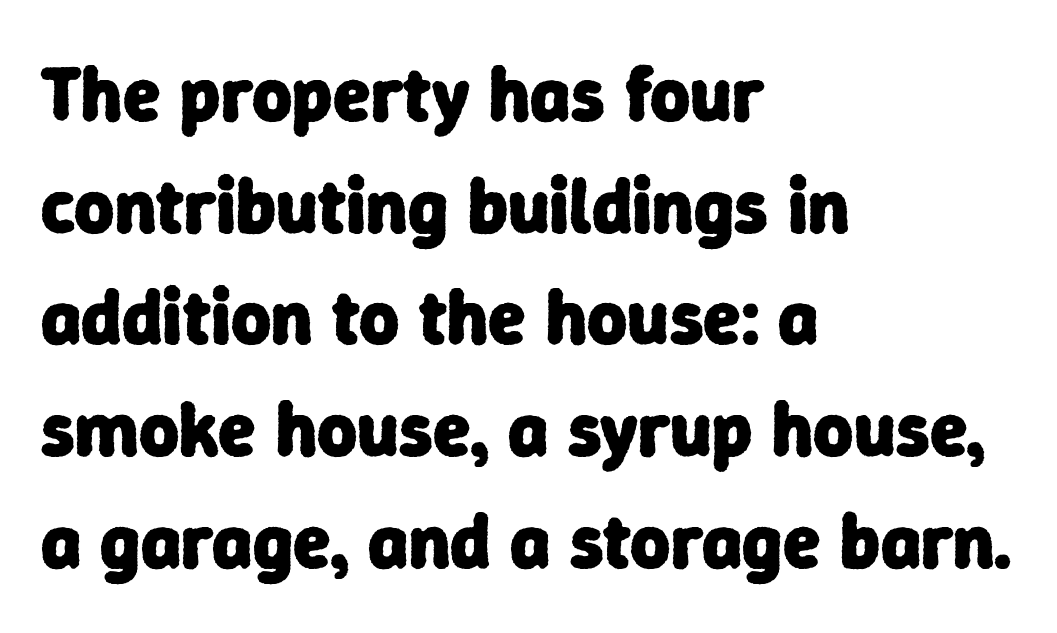
A typesetter would call this leading conventional body-copy spacing. If you drew a ruler down the left edge, every line would touch it. These lines carry a lot of weight — the face is fully bold. The rendering uses natural spacing where letterforms have individual widths.
